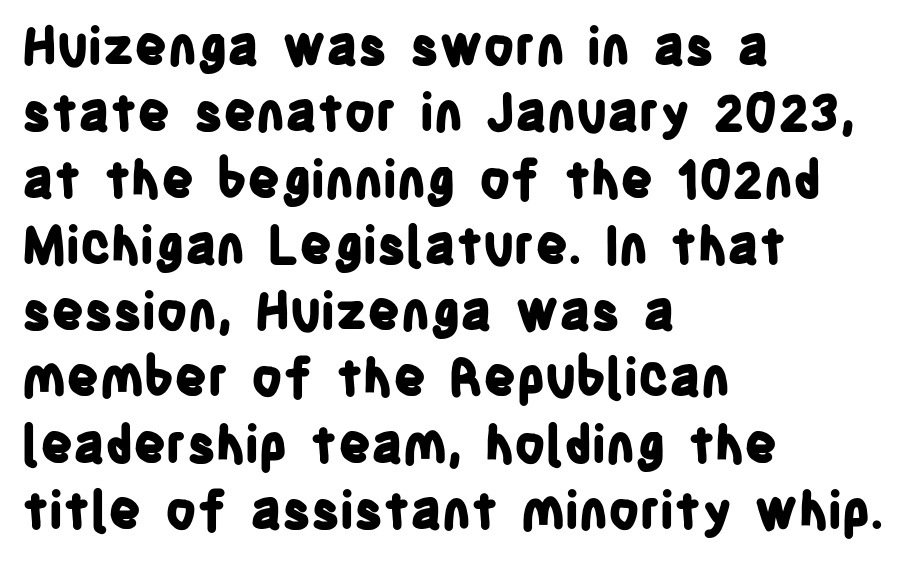
Q: Is the text bold? A: Yes.
Q: Is the text italic (slanted)? A: No, it is upright.
Q: Is the typeface a serif or a sans-serif typeface? A: Sans-serif.
Q: Is the text underlined? A: No.
Q: How is the paragraph aligned? A: Left-aligned.
Q: Is the spacing between letters normal or unusually wide? A: Normal.
Q: Is the spacing between lines tight, normal or loose? A: Normal.
Q: Width (condensed, normal, or wide)? A: Condensed.
Q: Stroke contrast? A: Low.
Q: x-height? A: Large.
Q: Monospaced? A: No.
